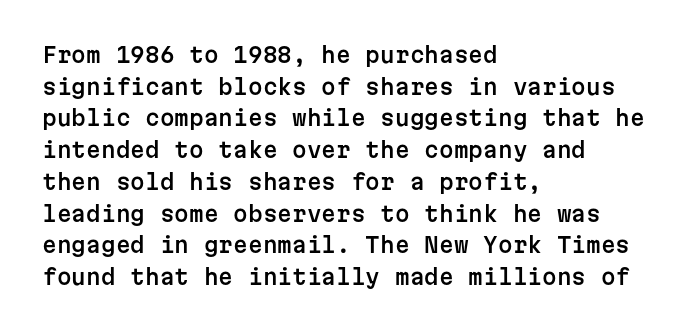
Has an underline been added? It has not. Do the letters lean? They stand straight. Notice how descenders clear the ascenders below comfortably — that's standard leading. The line texture is even and compact thanks to regular tracking.
